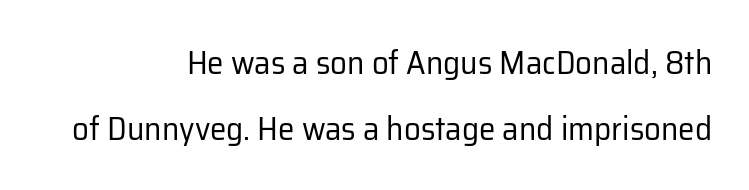
Unmarked baselines from the first word to the last. The characters are drawn with everyday or finer stroke widths. The leading is generous, giving the passage an open texture. What stands out about the letter spacing? Nothing — it is the standard amount. This is sans-serif lettering, the kind often seen on screens and signage. Do the characters align in a grid? No, the font is proportional.
